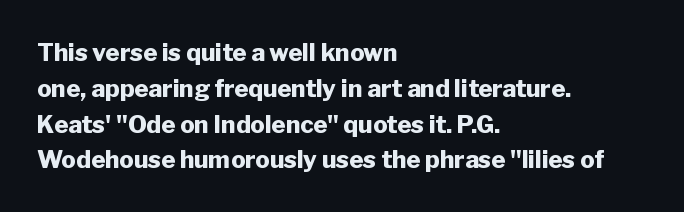
{"italic": "no", "bold": "yes", "underline": "no", "align": "left", "line_spacing": "normal", "line_spacing_ratio": 1.49, "letter_spacing": "normal", "letter_spacing_em": 0.0, "glyph_px": 24}
